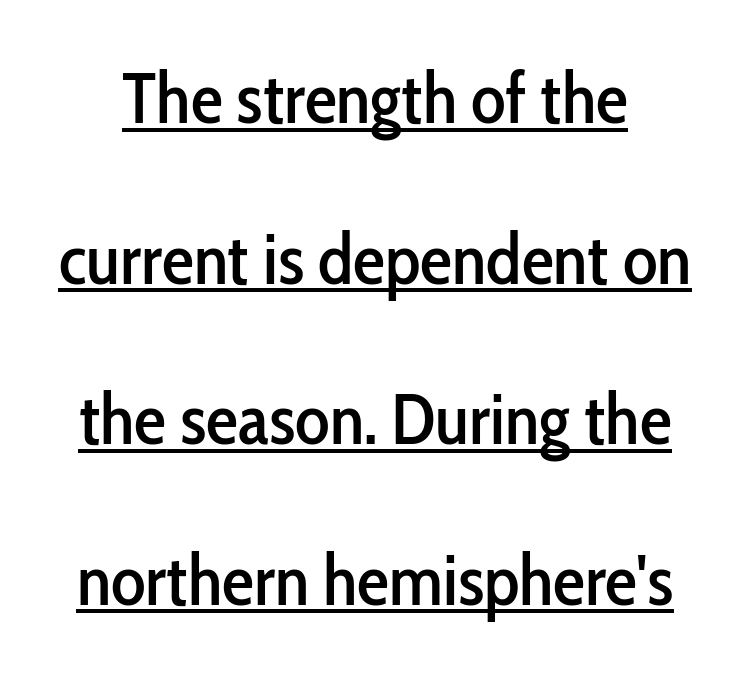
{"serif": "no", "italic": "no", "width": "condensed", "stroke_contrast": "low", "x_height": "medium", "monospaced": "no", "underline": "yes", "line_spacing": "loose", "line_spacing_ratio": 2.23, "letter_spacing": "normal", "letter_spacing_em": 0.0, "glyph_px": 72}
